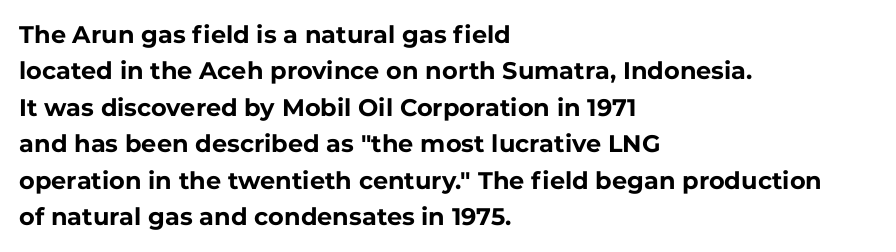
Q: Is the text bold? A: Yes.
Q: Is the text italic (slanted)? A: No, it is upright.
Q: Is the text underlined? A: No.
Q: How is the paragraph aligned? A: Left-aligned.
Q: Is the spacing between letters normal or unusually wide? A: Normal.
Q: Is the spacing between lines tight, normal or loose? A: Normal.
